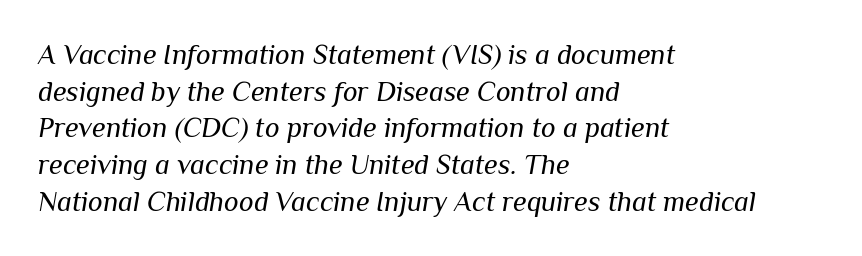
Q: Is the text bold? A: No.
Q: Is the text italic (slanted)? A: Yes, it leans right by about 10 degrees.
Q: Is the text underlined? A: No.
Q: How is the paragraph aligned? A: Left-aligned.
Q: Is the spacing between letters normal or unusually wide? A: Normal.
Q: Is the spacing between lines tight, normal or loose? A: Normal.
Q: Width (condensed, normal, or wide)? A: Normal.
Q: Stroke contrast? A: Medium.
Q: x-height? A: Medium.
Q: Monospaced? A: No.
